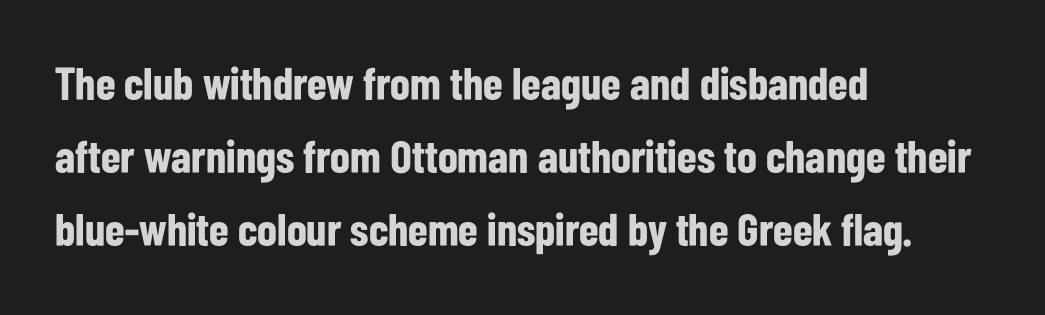
Q: Is the text bold? A: Yes.
Q: Is the text italic (slanted)? A: No, it is upright.
Q: Is the typeface a serif or a sans-serif typeface? A: Sans-serif.
Q: Is the text underlined? A: No.
Q: How is the paragraph aligned? A: Left-aligned.
Q: Is the spacing between letters normal or unusually wide? A: Normal.
Q: Is the spacing between lines tight, normal or loose? A: Normal.
Q: Width (condensed, normal, or wide)? A: Condensed.
Q: Stroke contrast? A: Low.
Q: x-height? A: Medium.
Q: Monospaced? A: No.
